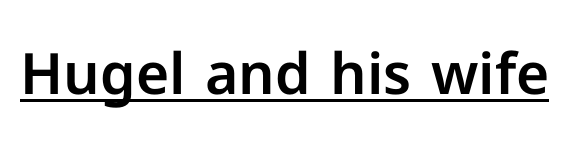
Look at the bottom of the vertical strokes: they stop flat, with no serifs. Spacing verdict: proportional, widths tailored to each character. Nope, not italic — everything's standing straight. The typesetter has applied underlining to the passage shown. In terms of letterspacing, this is plain default setting.
